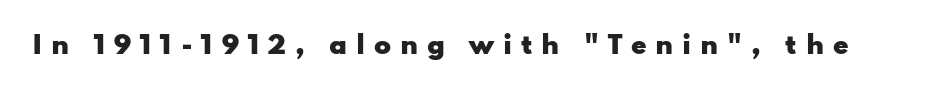
These lines have a slow, spaced-out rhythm from letter to letter. Unlike italic type, these characters show no tilt at all. This rendering features lettering with no underline. Does the weight exceed regular? Yes, all the way to bold.
